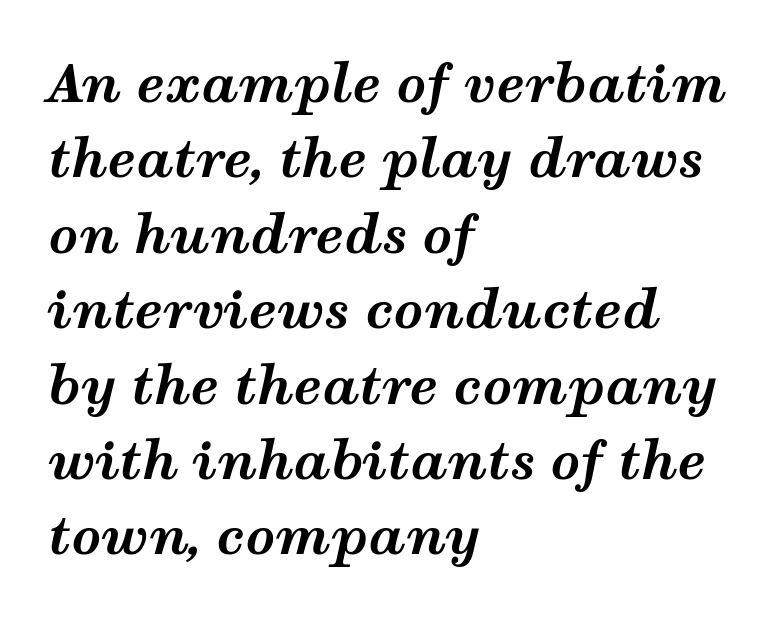
Q: Is the text bold? A: Yes.
Q: Is the text italic (slanted)? A: Yes, it leans right by about 12 degrees.
Q: Is the text underlined? A: No.
Q: How is the paragraph aligned? A: Left-aligned.
Q: Is the spacing between letters normal or unusually wide? A: Normal.
Q: Is the spacing between lines tight, normal or loose? A: Normal.
Q: Width (condensed, normal, or wide)? A: Wide.
Q: Stroke contrast? A: Medium.
Q: x-height? A: Medium.
Q: Monospaced? A: No.
